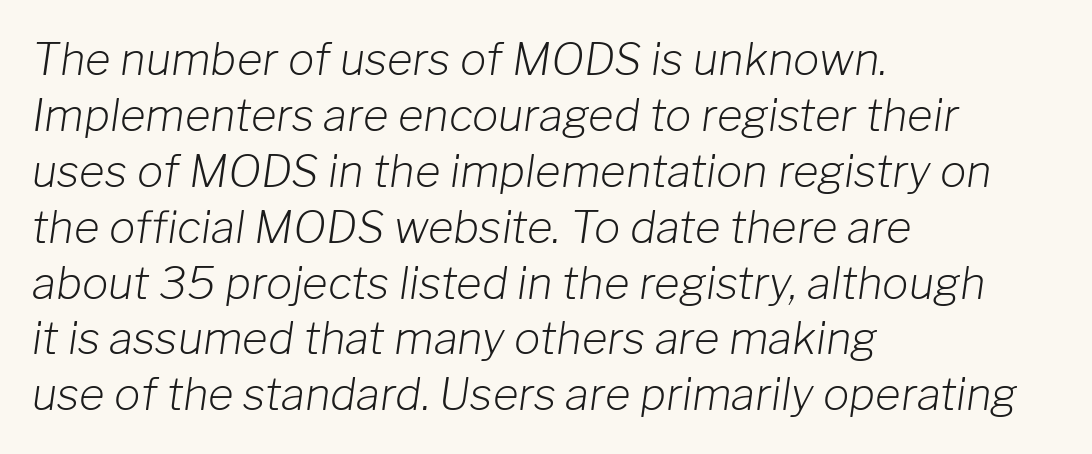
A quiet, ordinary-to-light weight characterises the typeface. Just letters on the line, the space beneath them empty. Default kerning and tracking; the words read as compact shapes. The face used here has a pronounced slope to its letters. This sample has the flowing, uneven cadence of proportional lettering.
